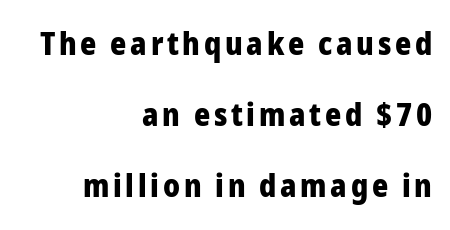
{"serif": "no", "italic": "no", "bold": "yes", "weight": "heavy", "width": "normal", "stroke_contrast": "low", "x_height": "medium", "monospaced": "no", "underline": "no", "align": "right", "line_spacing": "loose", "line_spacing_ratio": 2.29, "glyph_px": 31}
